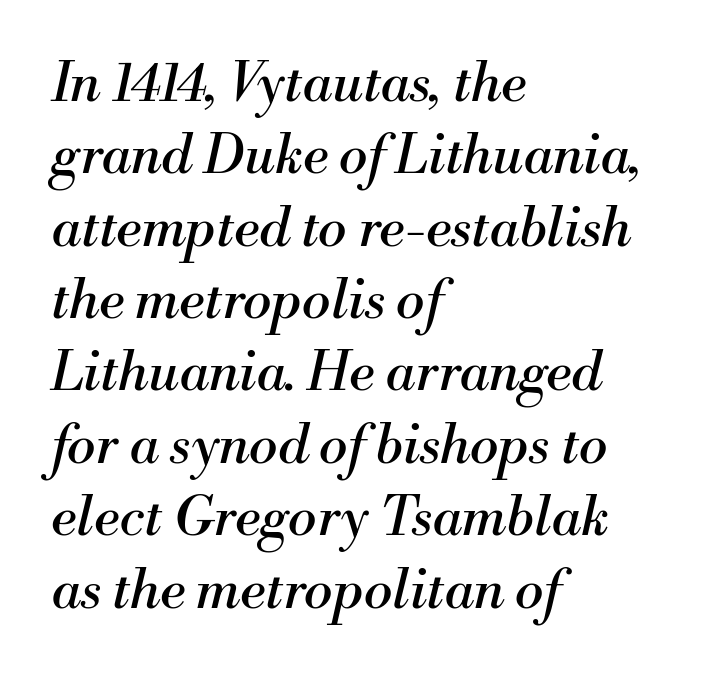
{"serif": "yes", "italic": "yes", "lean": "right", "slant_degrees": 13, "bold": "no", "weight": "regular", "width": "normal", "stroke_contrast": "medium", "x_height": "small", "monospaced": "no", "underline": "no", "align": "left", "line_spacing": "normal", "line_spacing_ratio": 1.34, "letter_spacing": "normal", "letter_spacing_em": 0.0, "glyph_px": 54}
